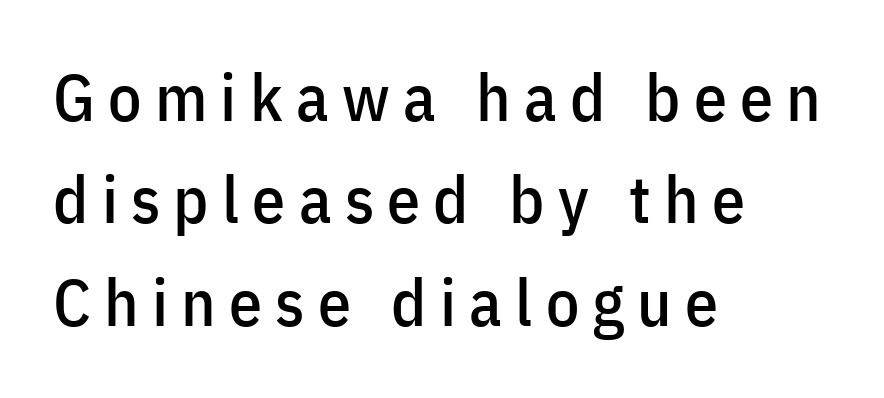
{"serif": "no", "italic": "no", "width": "condensed", "stroke_contrast": "low", "x_height": "medium", "monospaced": "no", "underline": "no", "align": "left", "line_spacing": "normal", "line_spacing_ratio": 1.55, "letter_spacing": "wide", "letter_spacing_em": 0.2, "glyph_px": 66}
